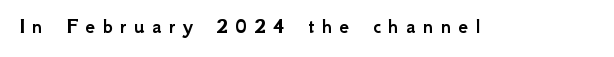
{"italic": "no", "underline": "no", "letter_spacing": "wide", "letter_spacing_em": 0.33, "glyph_px": 22}
